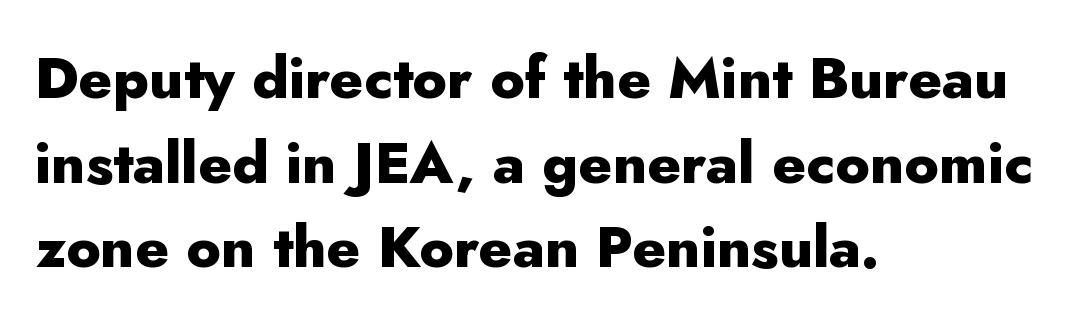
{"serif": "no", "italic": "no", "bold": "yes", "weight": "heavy", "width": "normal", "stroke_contrast": "low", "x_height": "small", "monospaced": "no", "underline": "no", "align": "left", "line_spacing": "normal", "line_spacing_ratio": 1.46, "letter_spacing": "normal", "letter_spacing_em": 0.0, "glyph_px": 58}
